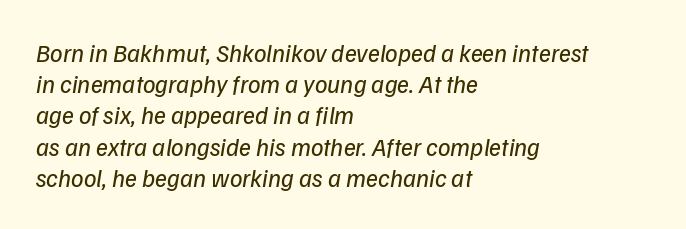
Q: Is the text bold? A: No.
Q: Is the text italic (slanted)? A: Yes, it leans right by about 9 degrees.
Q: Is the text underlined? A: No.
Q: How is the paragraph aligned? A: Left-aligned.
Q: Is the spacing between letters normal or unusually wide? A: Normal.
Q: Is the spacing between lines tight, normal or loose? A: Normal.
